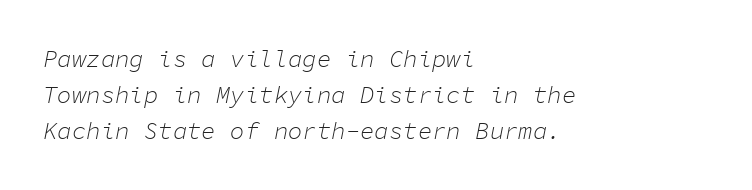
{"italic": "yes", "lean": "right", "slant_degrees": 11, "bold": "no", "underline": "no", "align": "left", "line_spacing": "normal", "line_spacing_ratio": 1.51, "letter_spacing": "normal", "letter_spacing_em": 0.0, "glyph_px": 24}
